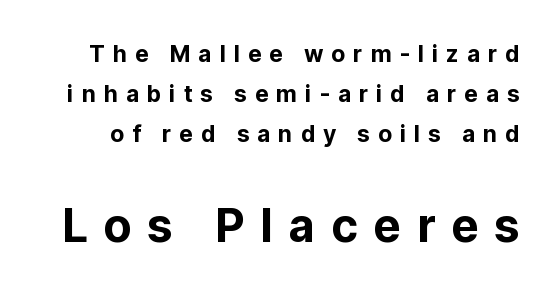
{"serif": "no", "italic": "no", "width": "normal", "stroke_contrast": "low", "x_height": "medium", "monospaced": "no", "underline": "no", "line_spacing_ratio": 1.75, "letter_spacing": "wide", "letter_spacing_em": 0.34, "larger_block": "second", "size_ratio": 2.0, "glyph_px": 46}
